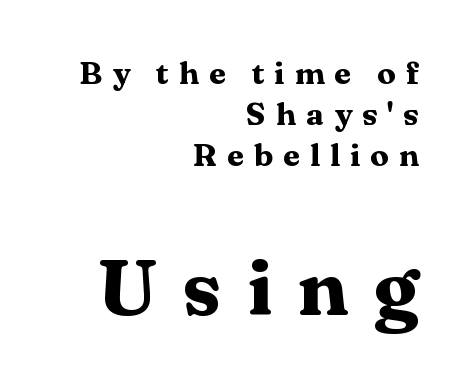
Q: Is the text bold? A: Yes.
Q: Is the text italic (slanted)? A: No, it is upright.
Q: Is the typeface a serif or a sans-serif typeface? A: Serif.
Q: Is the text underlined? A: No.
Q: How is the paragraph aligned? A: Right-aligned.
Q: Is the spacing between letters normal or unusually wide? A: Unusually wide.
Q: Is the spacing between lines tight, normal or loose? A: Normal.
Q: Which block of text is set in a larger size, the first (top) or the second (bottom)? A: The second (bottom) one.
Q: Width (condensed, normal, or wide)? A: Wide.
Q: Stroke contrast? A: Medium.
Q: x-height? A: Medium.
Q: Monospaced? A: No.
